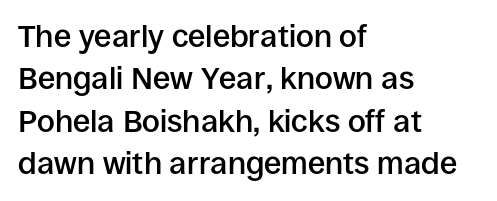
Q: Is the text bold? A: Semi-bold.
Q: Is the text italic (slanted)? A: No, it is upright.
Q: Is the typeface a serif or a sans-serif typeface? A: Sans-serif.
Q: Is the text underlined? A: No.
Q: How is the paragraph aligned? A: Left-aligned.
Q: Is the spacing between letters normal or unusually wide? A: Normal.
Q: Is the spacing between lines tight, normal or loose? A: Normal.
Q: Width (condensed, normal, or wide)? A: Normal.
Q: Stroke contrast? A: Low.
Q: x-height? A: Large.
Q: Monospaced? A: No.
